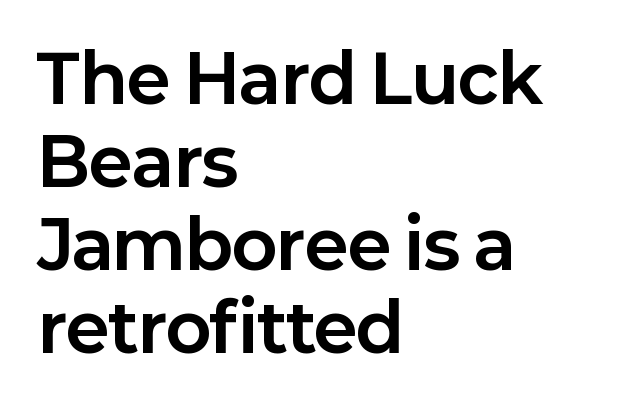
Weight check: bold — yes, fully. Each line starts at the same left margin while the right side varies. When letters stand straight like this, we call the style roman or upright. Examine the stroke ends and you'll find no serifs. Only glyphs here, with clear space below each row. Spacing verdict: proportional, widths tailored to each character.
